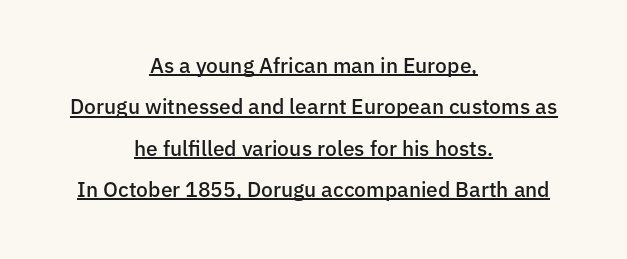
The image shows 21 px text type, upright; set centered, loose line spacing (1.97x), normal letter spacing, underlined.
